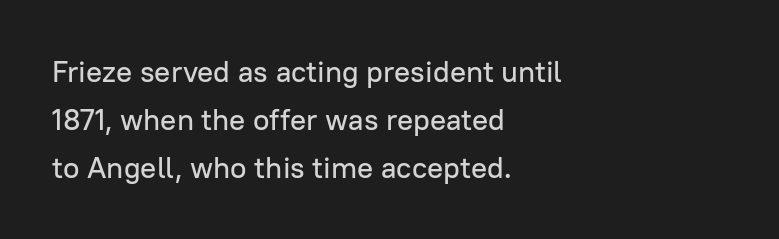
{"serif": "no", "italic": "no", "width": "normal", "stroke_contrast": "low", "x_height": "medium", "monospaced": "no", "underline": "no", "align": "left", "line_spacing": "normal", "line_spacing_ratio": 1.6, "letter_spacing": "normal", "letter_spacing_em": 0.0, "glyph_px": 30}
